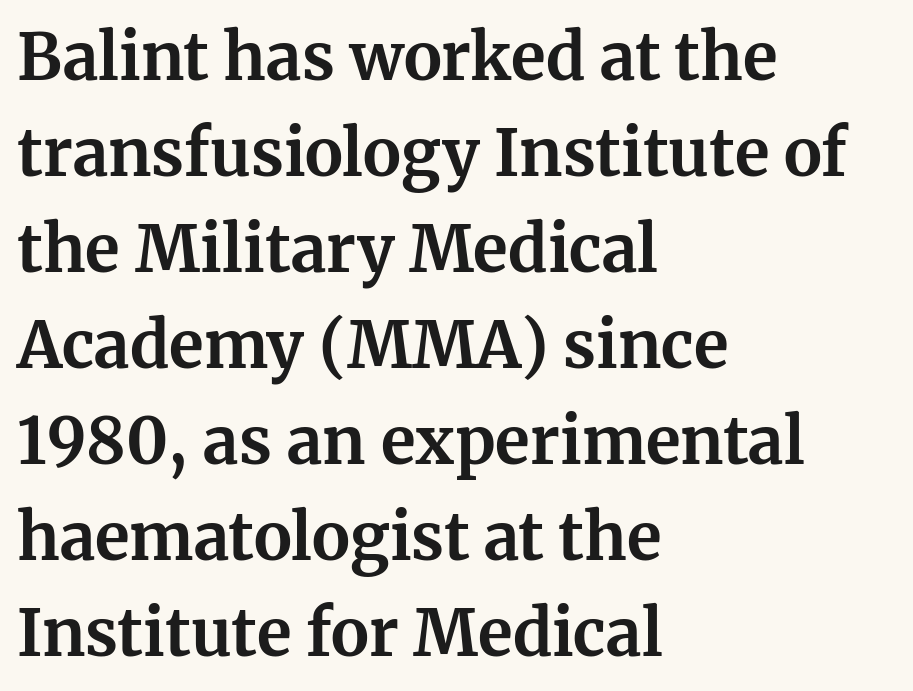
The image shows 64 px bold serif type, upright; set left-aligned, normal line spacing (1.5x), normal letter spacing, not underlined; medium stroke contrast and a medium x-height.
